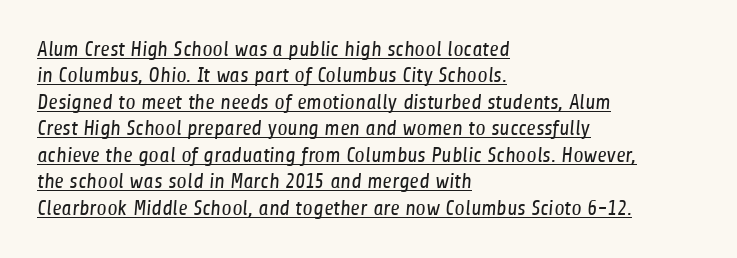
The image shows 21 px text type; set left-aligned, normal line spacing (1.26x), normal letter spacing, underlined.
